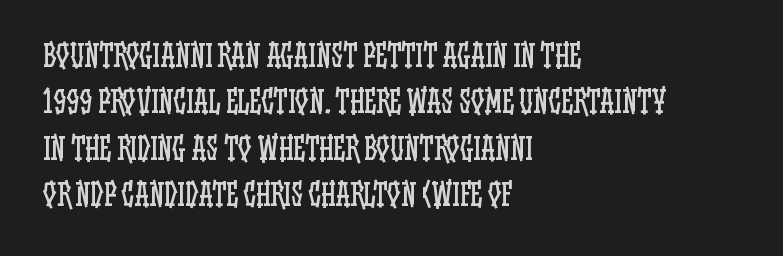
The typography opts for an upright posture over an oblique one. Casual observation: everything's shoved over to the left. Short note: letters normally spaced. You could not count columns in this text — the font is proportionally spaced. Successive baselines arrive at the customary interval.
